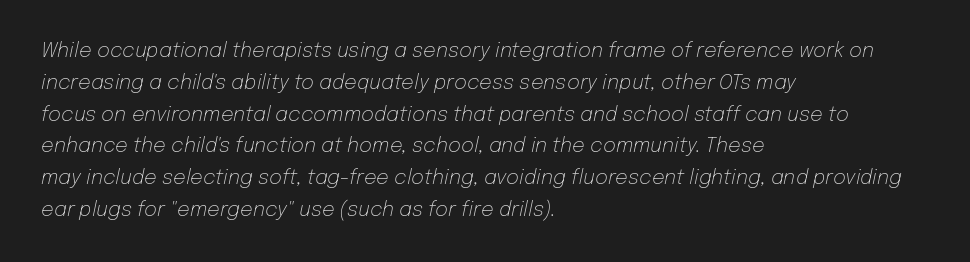
{"italic": "yes", "lean": "right", "slant_degrees": 12, "bold": "no", "underline": "no", "align": "left", "line_spacing": "normal", "line_spacing_ratio": 1.59, "letter_spacing": "normal", "letter_spacing_em": 0.0, "glyph_px": 20}
